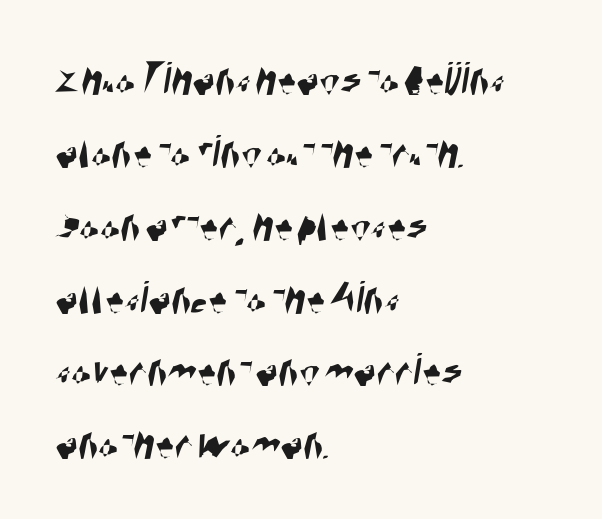
Q: Is the typeface a serif or a sans-serif typeface? A: Sans-serif.
Q: Is the text underlined? A: No.
Q: How is the paragraph aligned? A: Left-aligned.
Q: Is the spacing between letters normal or unusually wide? A: Normal.
Q: Is the spacing between lines tight, normal or loose? A: Normal.
Q: Width (condensed, normal, or wide)? A: Condensed.
Q: Stroke contrast? A: High.
Q: x-height? A: Large.
Q: Monospaced? A: No.
